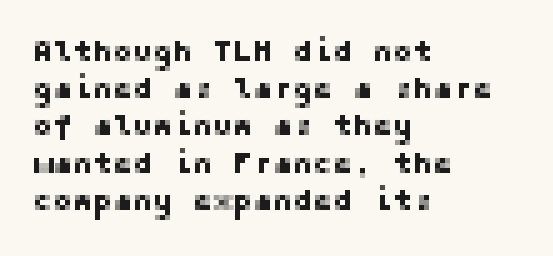
Spacing between characters is what you'd get straight out of the box. Horizontally, the lines are justified to the leading edge only. The foot of each line stays bare and open. Italic? Not at all — the glyphs are vertical.
